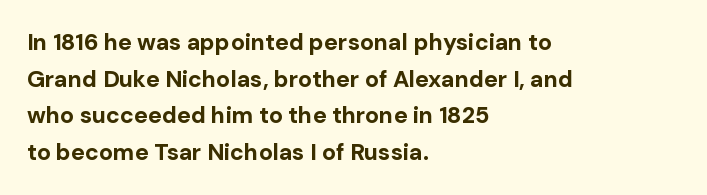
Q: Is the text bold? A: Yes.
Q: Is the text italic (slanted)? A: No, it is upright.
Q: Is the text underlined? A: No.
Q: How is the paragraph aligned? A: Left-aligned.
Q: Is the spacing between letters normal or unusually wide? A: Normal.
Q: Is the spacing between lines tight, normal or loose? A: Normal.
